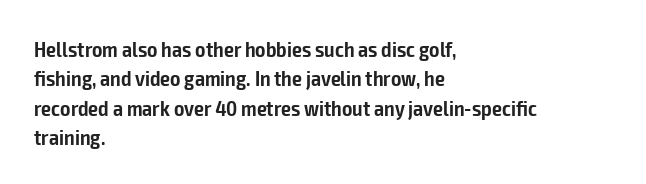
Q: Is the text bold? A: Semi-bold.
Q: Is the text italic (slanted)? A: No, it is upright.
Q: Is the text underlined? A: No.
Q: How is the paragraph aligned? A: Left-aligned.
Q: Is the spacing between letters normal or unusually wide? A: Normal.
Q: Is the spacing between lines tight, normal or loose? A: Normal.
